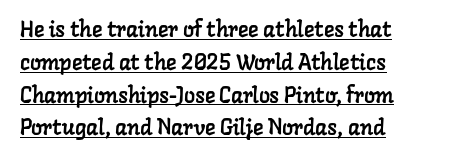
The paragraph has a hard left edge and a soft right edge. A typographer would call this underscored text. Students, observe: this is what conventionally led text looks like. The gaps between neighbouring characters are ordinary and unremarkable.
